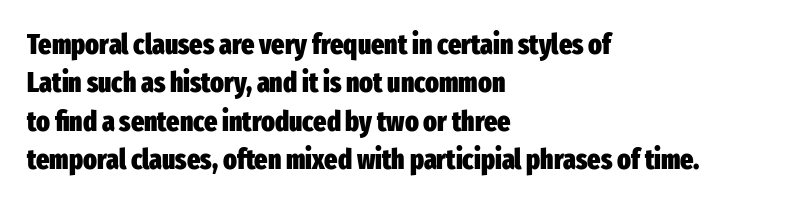
Q: Is the text bold? A: Yes.
Q: Is the text italic (slanted)? A: No, it is upright.
Q: Is the typeface a serif or a sans-serif typeface? A: Sans-serif.
Q: Is the text underlined? A: No.
Q: How is the paragraph aligned? A: Left-aligned.
Q: Is the spacing between letters normal or unusually wide? A: Normal.
Q: Is the spacing between lines tight, normal or loose? A: Normal.
Q: Width (condensed, normal, or wide)? A: Condensed.
Q: Stroke contrast? A: Low.
Q: x-height? A: Medium.
Q: Monospaced? A: No.
